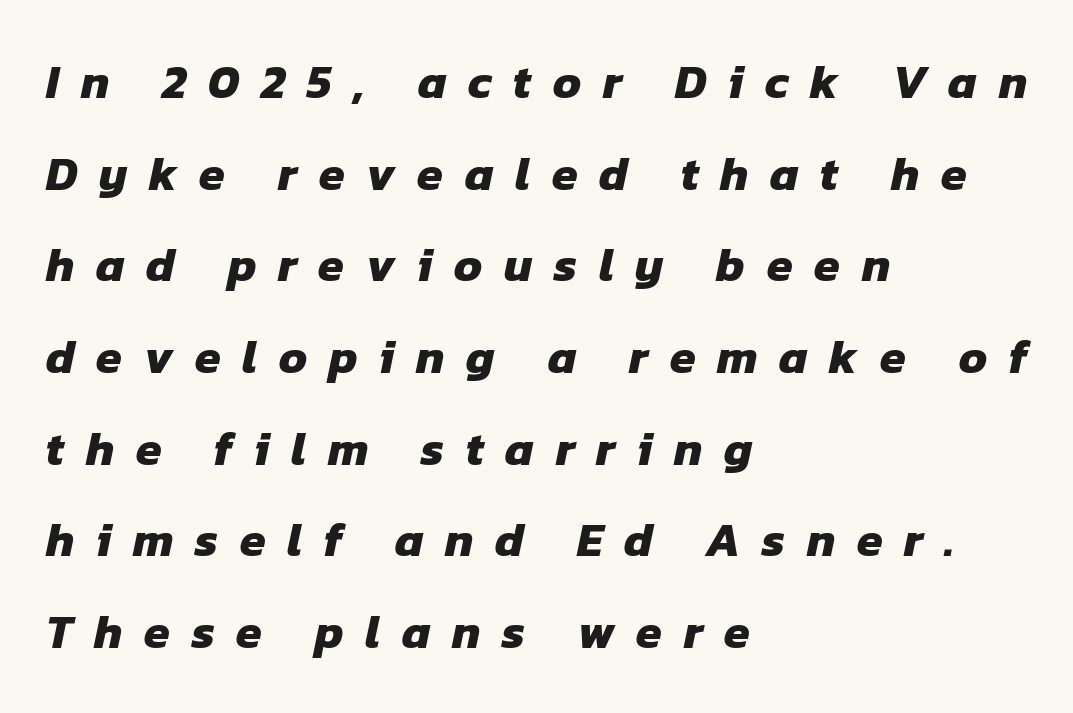
Is the type bold? Yes — the strokes are clearly thick and heavy. The gaps between neighbouring characters are conspicuously large. The baseline area is clear. Think of a printed novel: that variable character pitch is what you see here. Nothing sits at the stroke ends, so this counts as sans-serif. Compared with a centered layout, this one pins lines to the left instead.
